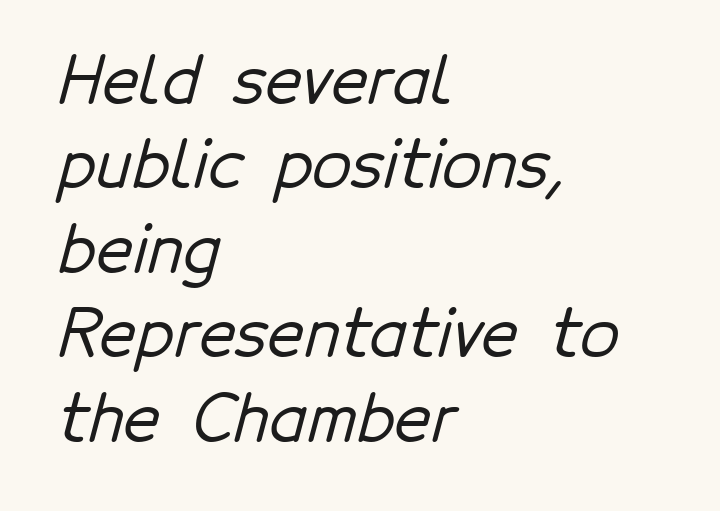
Q: Is the typeface a serif or a sans-serif typeface? A: Sans-serif.
Q: Is the text underlined? A: No.
Q: How is the paragraph aligned? A: Left-aligned.
Q: Is the spacing between letters normal or unusually wide? A: Normal.
Q: Is the spacing between lines tight, normal or loose? A: Normal.
Q: Width (condensed, normal, or wide)? A: Normal.
Q: Stroke contrast? A: Low.
Q: x-height? A: Medium.
Q: Monospaced? A: No.
